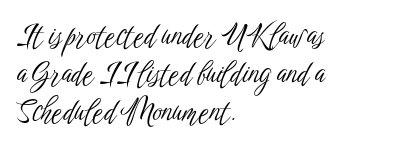
The image shows 29 px light, condensed sans-serif type; set left-aligned, normal line spacing (1.31x), normal letter spacing, not underlined; low stroke contrast and a medium x-height.
